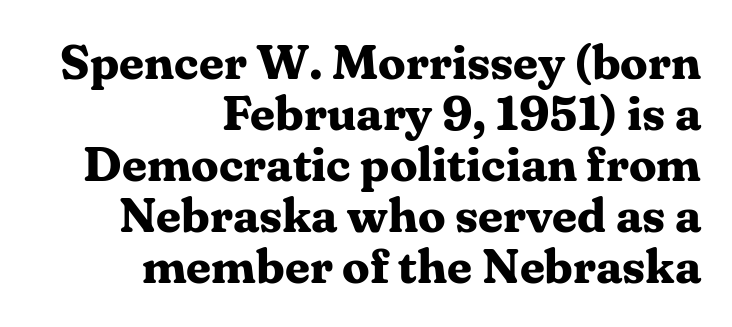
Q: Is the text bold? A: Yes.
Q: Is the text italic (slanted)? A: No, it is upright.
Q: Is the typeface a serif or a sans-serif typeface? A: Serif.
Q: Is the text underlined? A: No.
Q: How is the paragraph aligned? A: Right-aligned.
Q: Is the spacing between letters normal or unusually wide? A: Normal.
Q: Is the spacing between lines tight, normal or loose? A: Tight.
Q: Width (condensed, normal, or wide)? A: Normal.
Q: Stroke contrast? A: Medium.
Q: x-height? A: Medium.
Q: Monospaced? A: No.
